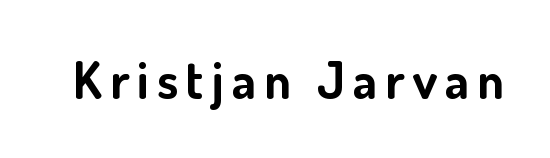
The image shows 51 px bold sans-serif type, upright; set not underlined; low stroke contrast and a small x-height.
